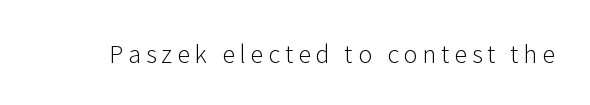
{"italic": "no", "bold": "no", "underline": "no", "letter_spacing": "wide", "letter_spacing_em": 0.2, "glyph_px": 24}
